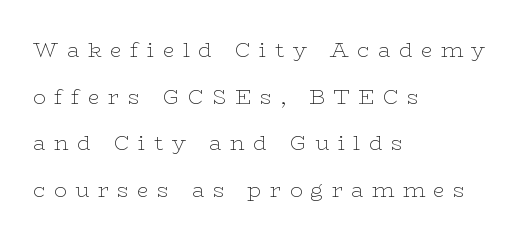
The text block is weighted toward the left margin, trailing off unevenly rightward. The specimen omits any rule beneath the text block's lines. Stem width sits at or under what a default text font uses. The lettering holds an erect, upright posture throughout.
